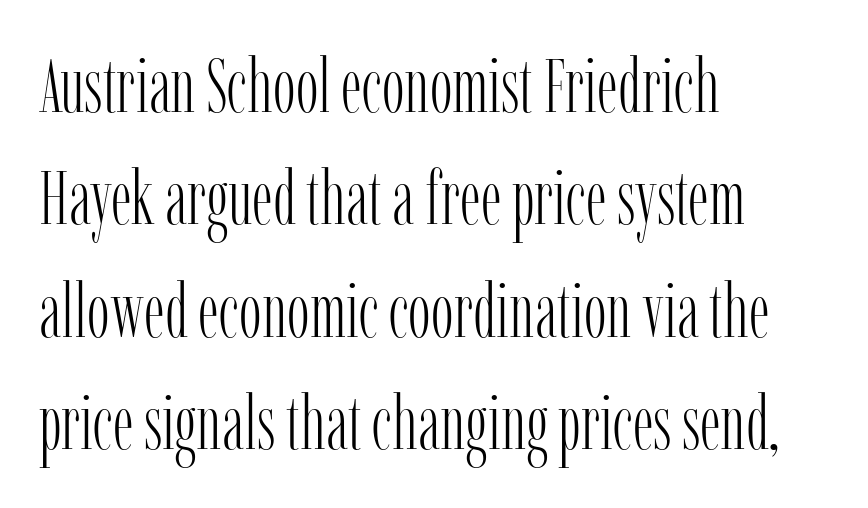
The image shows 76 px light, condensed serif type, upright; set left-aligned, normal line spacing (1.48x), normal letter spacing, not underlined; low stroke contrast and a medium x-height.
